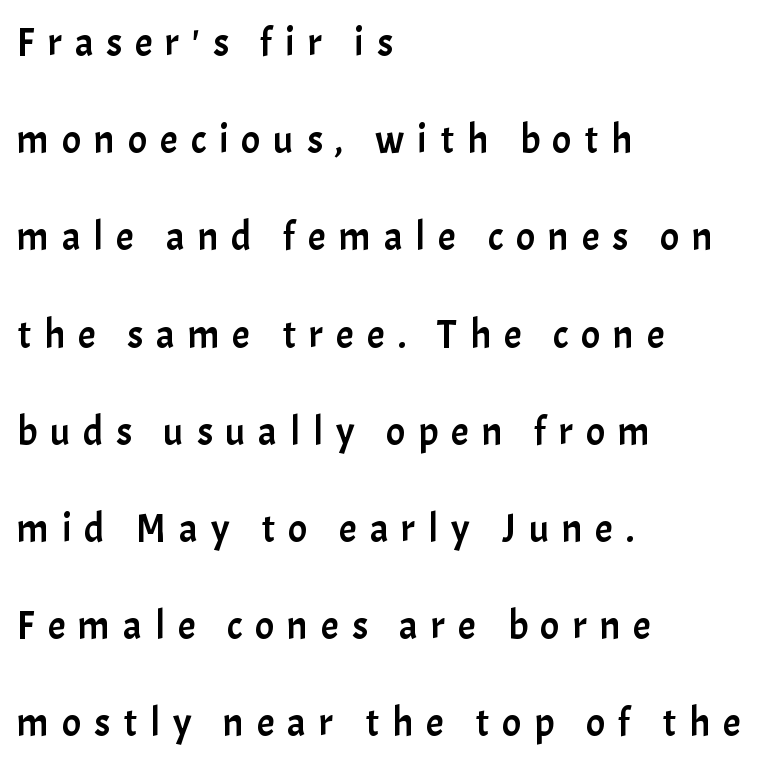
If you measured baseline to baseline, you'd find a long distance. Display-style spreading of the glyphs; the letterfit is very open. Is the block centered? No — it sits flush against the left margin. Decoration check: the copy has no underline. Spacing verdict: proportional, widths tailored to each character.
